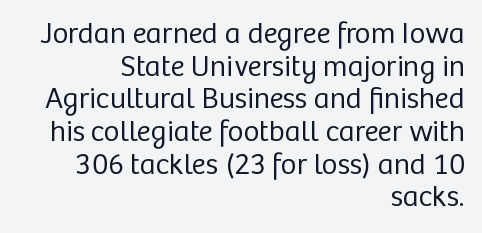
The image shows 30 px regular-weight sans-serif type, upright; set right-aligned, tight line spacing (1.09x), normal letter spacing, not underlined; low stroke contrast and a medium x-height.
